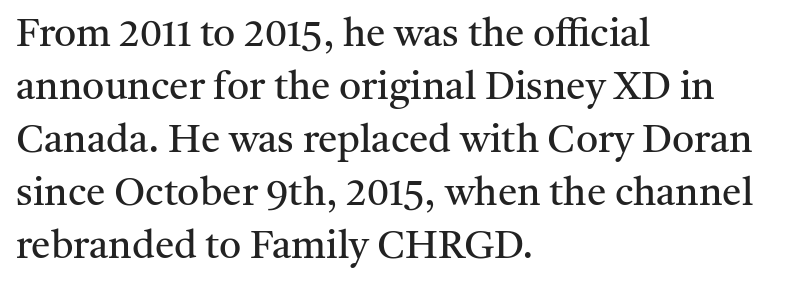
Q: Is the text bold? A: No.
Q: Is the text italic (slanted)? A: No, it is upright.
Q: Is the typeface a serif or a sans-serif typeface? A: Serif.
Q: Is the text underlined? A: No.
Q: How is the paragraph aligned? A: Left-aligned.
Q: Is the spacing between letters normal or unusually wide? A: Normal.
Q: Is the spacing between lines tight, normal or loose? A: Normal.
Q: Width (condensed, normal, or wide)? A: Normal.
Q: Stroke contrast? A: Medium.
Q: x-height? A: Medium.
Q: Monospaced? A: No.
